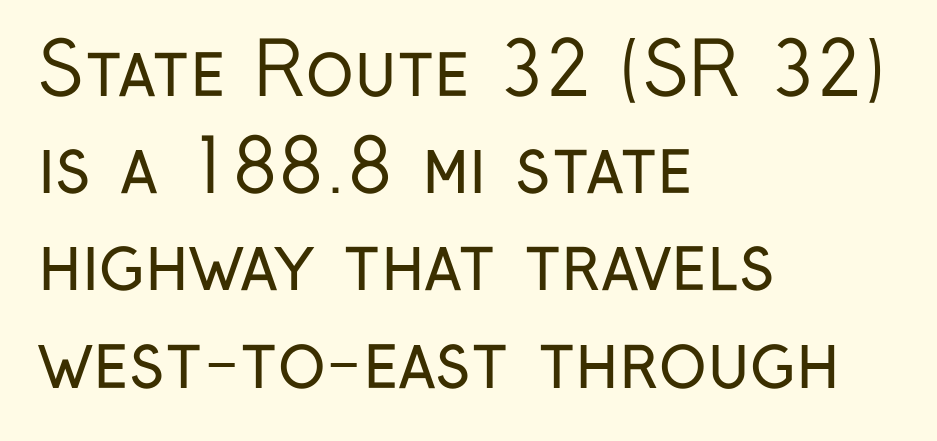
Q: Is the text bold? A: No.
Q: Is the text italic (slanted)? A: No, it is upright.
Q: Is the typeface a serif or a sans-serif typeface? A: Sans-serif.
Q: Is the text underlined? A: No.
Q: How is the paragraph aligned? A: Left-aligned.
Q: Is the spacing between letters normal or unusually wide? A: Normal.
Q: Is the spacing between lines tight, normal or loose? A: Normal.
Q: Width (condensed, normal, or wide)? A: Condensed.
Q: Stroke contrast? A: Low.
Q: x-height? A: Medium.
Q: Monospaced? A: No.
